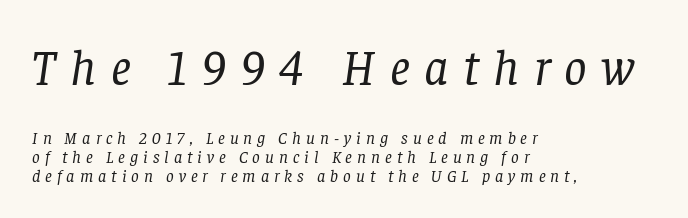
The image shows 50 px regular-weight serif type, italic (leaning right); set left-aligned, tight line spacing (1.09x), unusually wide letter spacing (+0.29 em), not underlined; the first (top) block is 2.94x larger; low stroke contrast and a large x-height.
